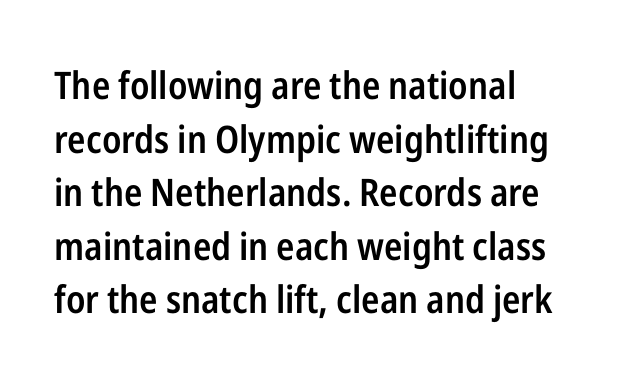
Varying glyph widths throughout — classic text-font behaviour. How would I describe the line gaps? Plain and ordinary. Unlike a traditional serif, this face leaves its strokes unadorned. The specimen reads as upright at a glance.
